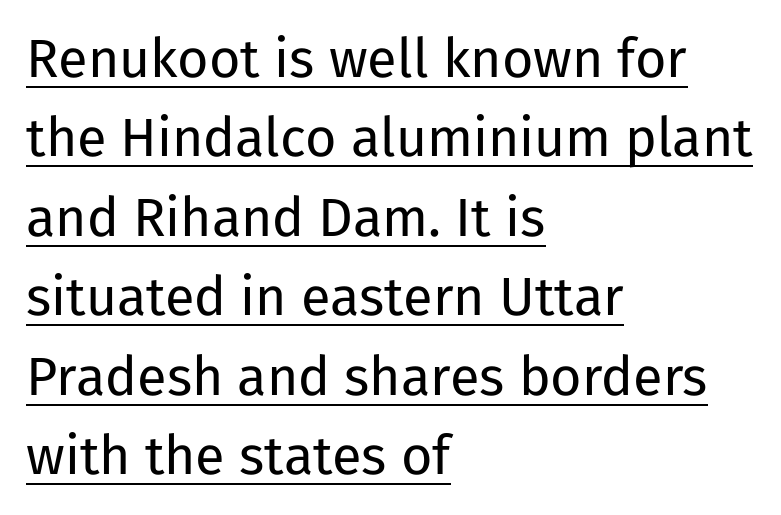
Q: Is the text bold? A: No.
Q: Is the text italic (slanted)? A: No, it is upright.
Q: Is the typeface a serif or a sans-serif typeface? A: Sans-serif.
Q: Is the text underlined? A: Yes.
Q: How is the paragraph aligned? A: Left-aligned.
Q: Is the spacing between letters normal or unusually wide? A: Normal.
Q: Is the spacing between lines tight, normal or loose? A: Normal.
Q: Width (condensed, normal, or wide)? A: Normal.
Q: Stroke contrast? A: Low.
Q: x-height? A: Medium.
Q: Monospaced? A: No.
